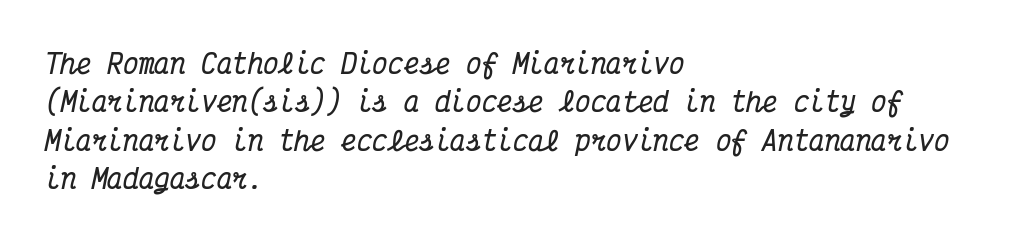
Characters follow at the spacing the type designer built in. Quick note: underline off. Evenly set lines give the paragraph a standard silhouette. Is the type slanted? Yes — the strokes lean at a clear angle.
